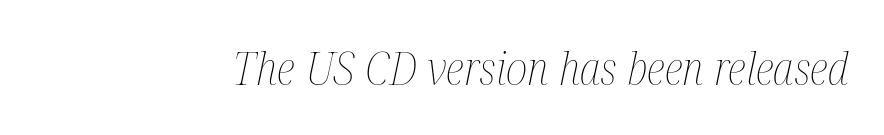
Q: Is the text bold? A: No.
Q: Is the text italic (slanted)? A: Yes, it leans right by about 12 degrees.
Q: Is the text underlined? A: No.
Q: Is the spacing between letters normal or unusually wide? A: Normal.
Q: Width (condensed, normal, or wide)? A: Condensed.
Q: Stroke contrast? A: Medium.
Q: x-height? A: Medium.
Q: Monospaced? A: No.
